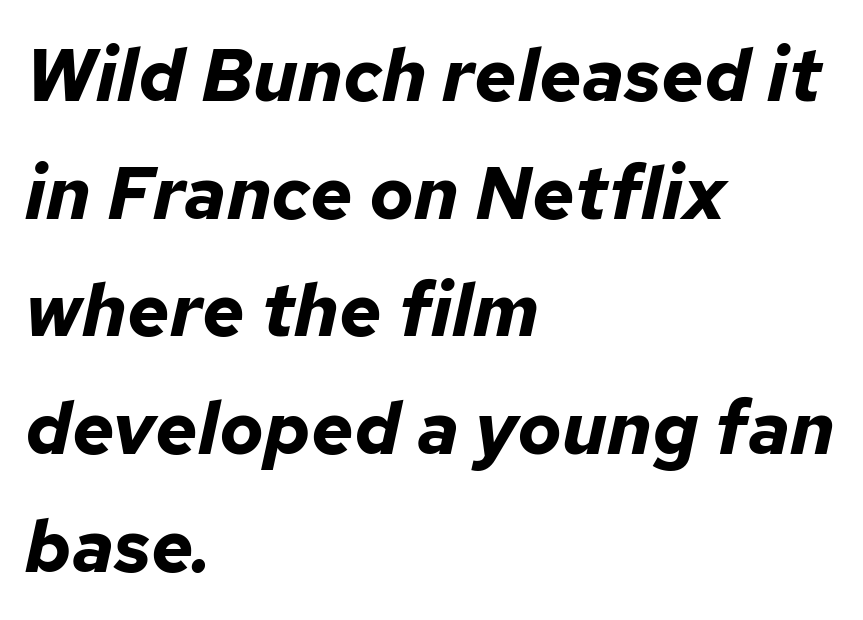
The image shows 74 px bold type, italic (leaning right); set left-aligned, normal line spacing (1.59x), normal letter spacing, not underlined; low stroke contrast and a medium x-height.
